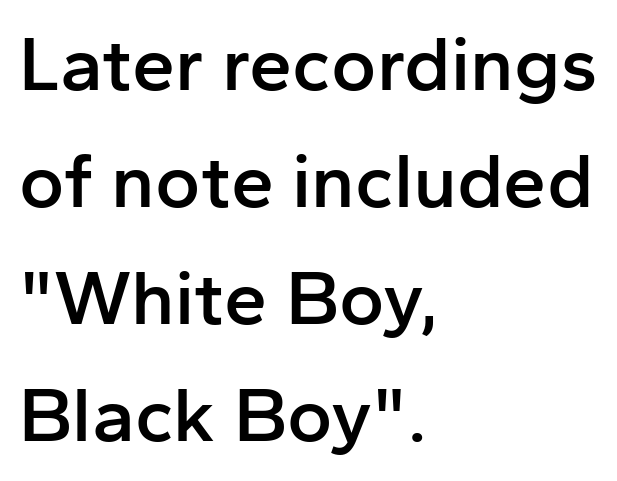
One glance says typical: line gaps are just what's usual. The letters carry no serifs — their stems end cleanly without finishing strokes. The rendering uses natural spacing where letterforms have individual widths. This is the regular roman posture of the typeface. Layout note: lines flush left. I'd describe the lettering as semibold — firm but not a full bold.
